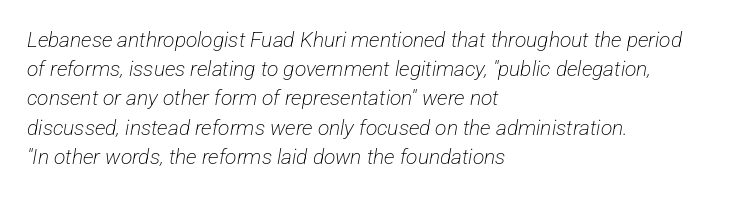
Students, note that the glyphs here touch the page at normal intervals. Horizontal bands of white between lines are of average thickness. Unbolded letterforms with no extra heft. The area under the type is left untouched. Typeset ragged right — the left edge is the straight one.
